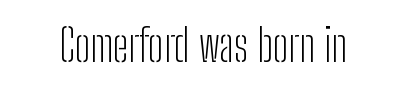
{"serif": "no", "italic": "no", "bold": "no", "weight": "light", "width": "condensed", "stroke_contrast": "low", "x_height": "medium", "monospaced": "no", "underline": "no", "letter_spacing": "normal", "letter_spacing_em": 0.0, "glyph_px": 45}
